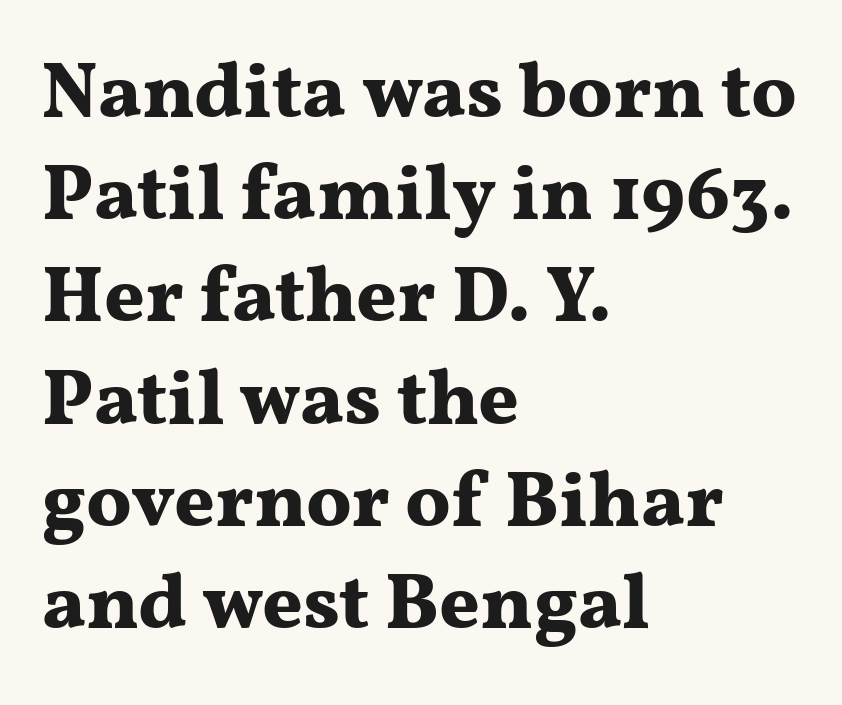
{"serif": "yes", "italic": "no", "bold": "yes", "weight": "bold", "width": "wide", "stroke_contrast": "medium", "x_height": "medium", "monospaced": "no", "underline": "no", "align": "left", "line_spacing": "normal", "line_spacing_ratio": 1.31, "letter_spacing": "normal", "letter_spacing_em": 0.0, "glyph_px": 78}
